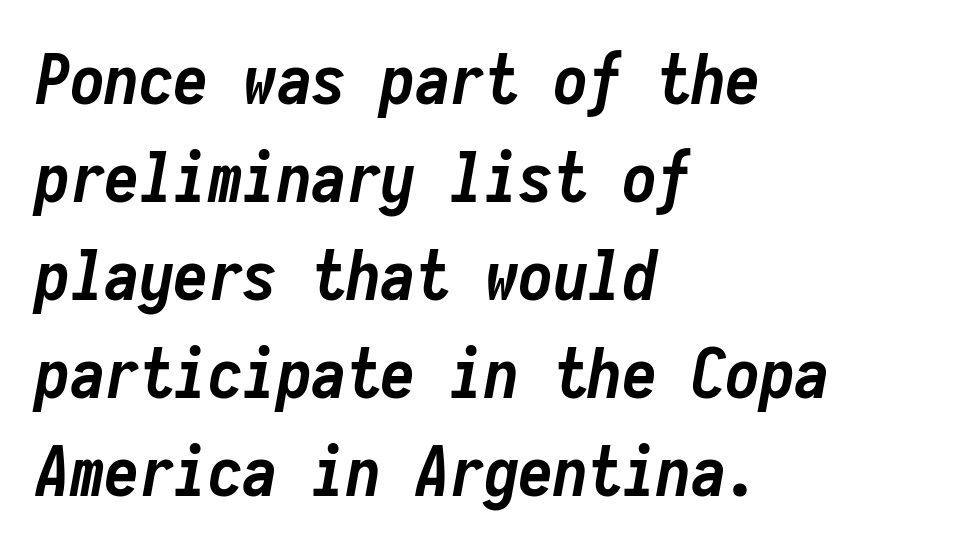
The words here are not underlined. These lines are set flush left with a ragged right edge. Line spacing here is normal. The passage shown is typed in a monospace face where columns stay perfectly aligned. Compared with typical body copy, the letter spacing here is the same.
